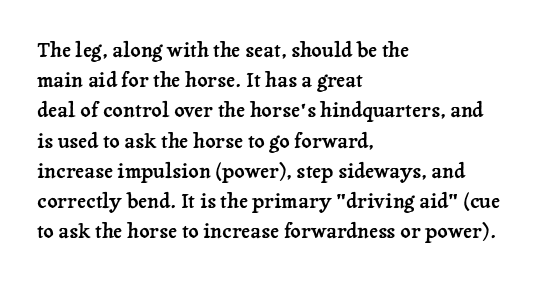
Q: Is the text italic (slanted)? A: No, it is upright.
Q: Is the text underlined? A: No.
Q: How is the paragraph aligned? A: Left-aligned.
Q: Is the spacing between letters normal or unusually wide? A: Normal.
Q: Is the spacing between lines tight, normal or loose? A: Normal.
